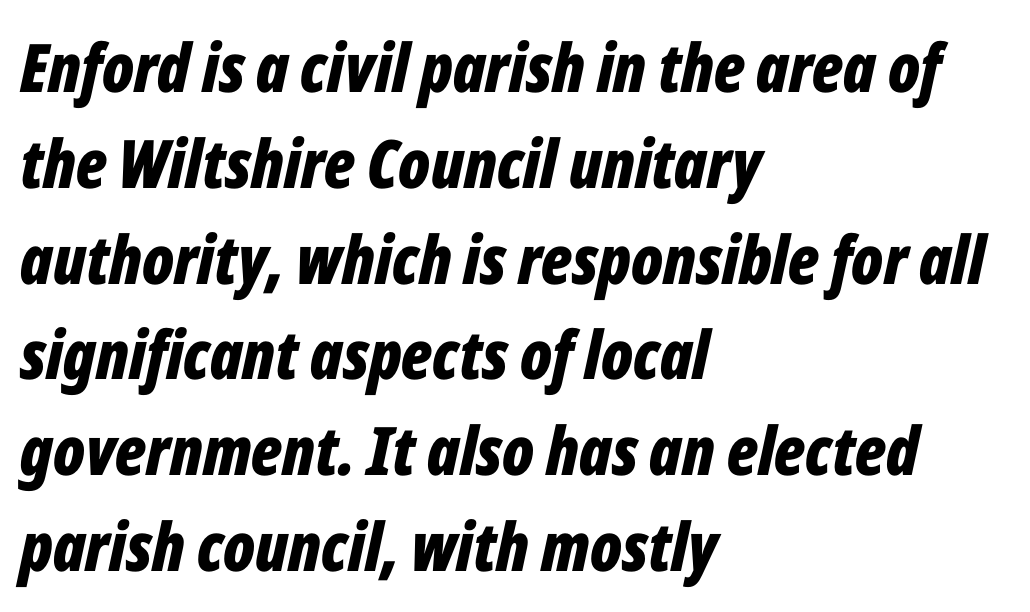
Q: Is the text bold? A: Yes.
Q: Is the text italic (slanted)? A: Yes, it leans right by about 12 degrees.
Q: Is the text underlined? A: No.
Q: How is the paragraph aligned? A: Left-aligned.
Q: Is the spacing between letters normal or unusually wide? A: Normal.
Q: Is the spacing between lines tight, normal or loose? A: Normal.
Q: Width (condensed, normal, or wide)? A: Condensed.
Q: Stroke contrast? A: Low.
Q: x-height? A: Medium.
Q: Monospaced? A: No.
